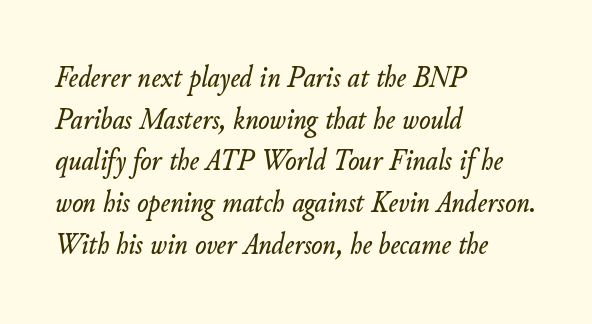
The face used here is proportionally spaced, like ordinary book or web type. The passage is arranged the way most books set body copy — flush left. Tall strokes in this sample are angled rather than plumb. One glance says typical: line gaps are just what's usual. The tracking reads as untouched default to a designer's eye.
